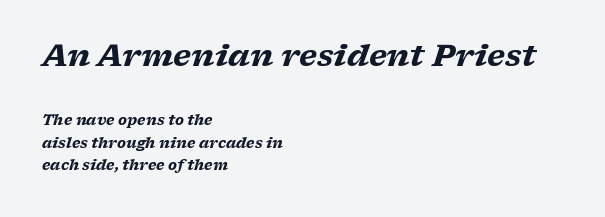
The image shows 30 px heavy, wide serif type, italic (leaning right); set left-aligned, normal line spacing (1.61x), normal letter spacing, not underlined; the first (top) block is 2.14x larger; low stroke contrast and a medium x-height.
